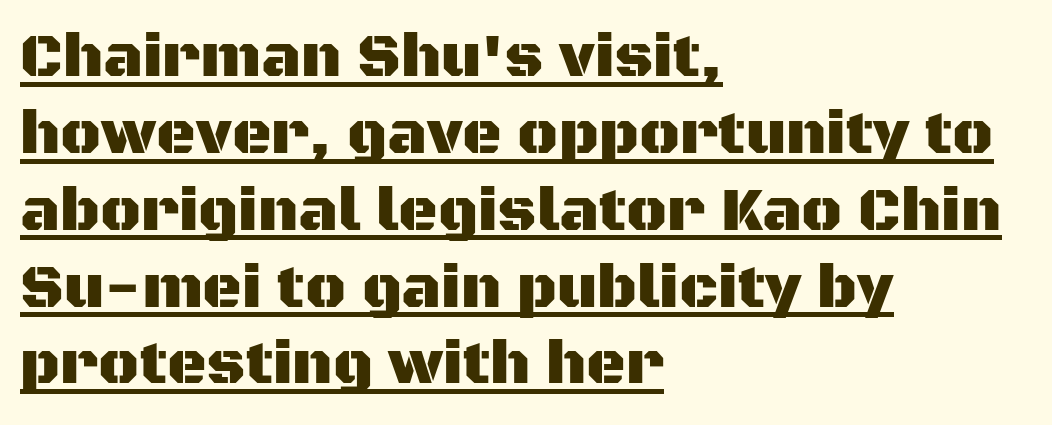
Style check: upright. Nothing sits at the stroke ends, so this counts as sans-serif. These lines are set flush left with a ragged right edge. Glyph-to-glyph distance matches everyday printed text. The face used here appears with an underline applied.
